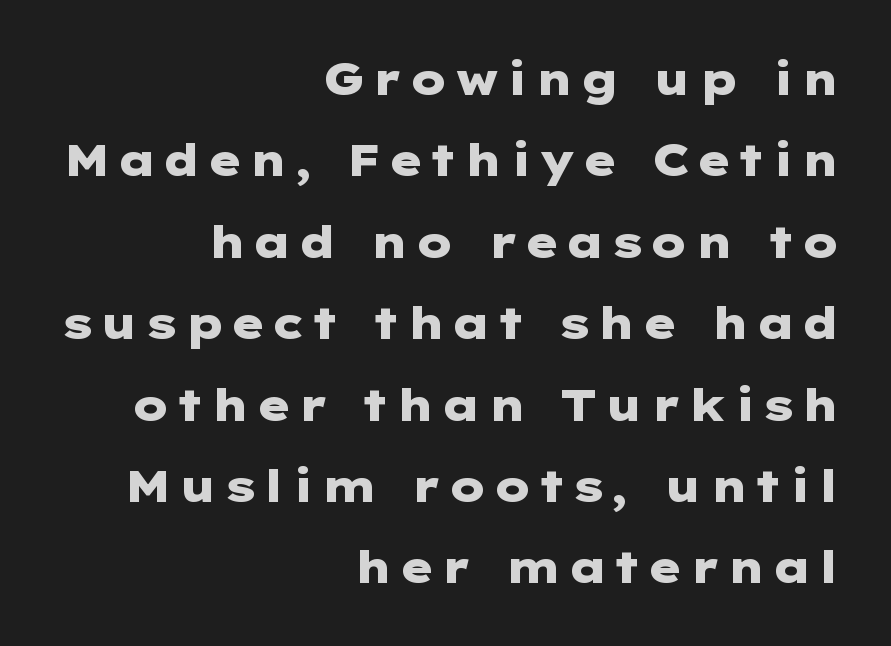
{"serif": "no", "italic": "no", "bold": "yes", "weight": "heavy", "width": "wide", "stroke_contrast": "low", "x_height": "medium", "underline": "no", "align": "right", "line_spacing_ratio": 1.85, "glyph_px": 44}
